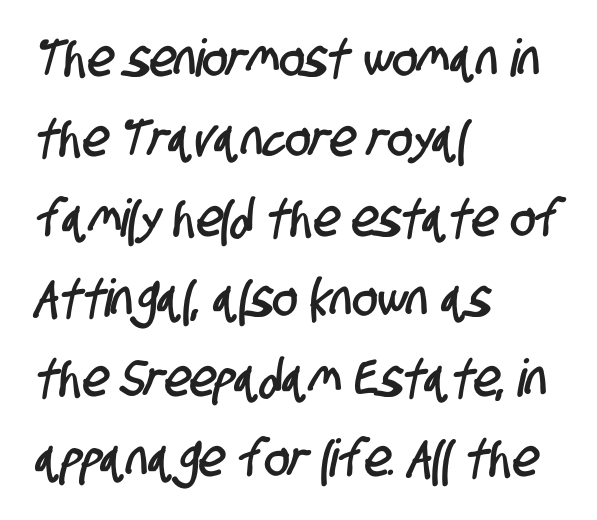
The image shows 52 px condensed sans-serif type; set left-aligned, normal line spacing (1.54x), normal letter spacing, not underlined; low stroke contrast and a large x-height.
